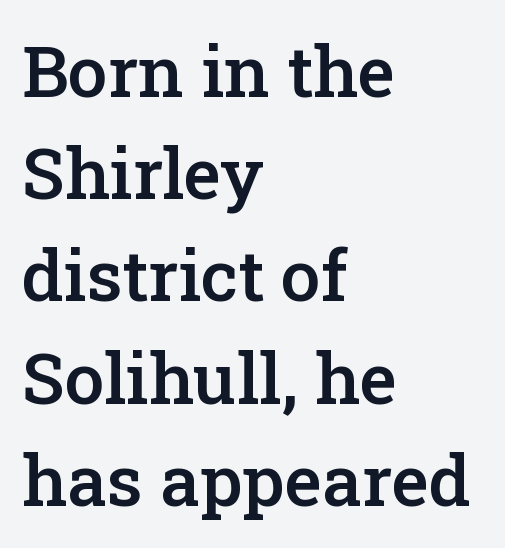
{"serif": "yes", "italic": "no", "bold": "semi", "weight": "semibold", "width": "normal", "stroke_contrast": "low", "x_height": "medium", "monospaced": "no", "underline": "no", "align": "left", "line_spacing": "normal", "line_spacing_ratio": 1.44, "letter_spacing": "normal", "letter_spacing_em": 0.0, "glyph_px": 71}
